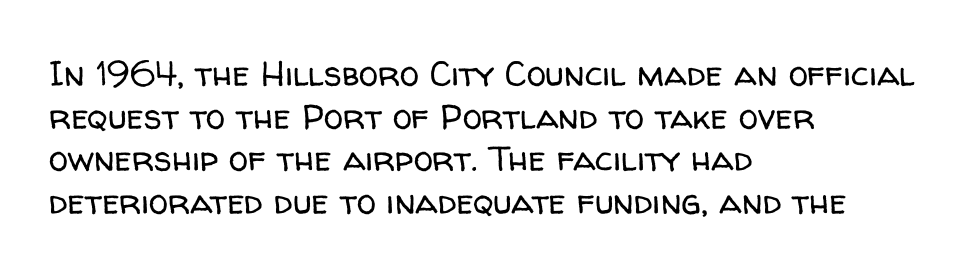
The image shows 35 px regular-weight sans-serif type, upright; set left-aligned, line spacing 1.22x, normal letter spacing, not underlined; low stroke contrast and a medium x-height.
